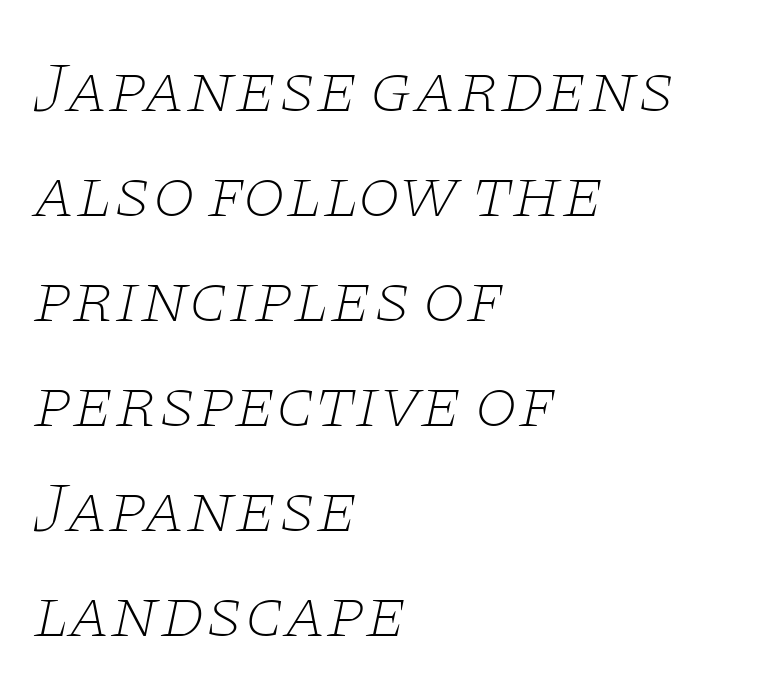
Is this a sans? No — the strokes have serifs. This sample is left-justified, so line endings fall wherever the words run out. Nothing heavy about these letters — not bold at all. This is oblique type, the kind used for emphasis or titles. Each letter keeps its own natural width here, so spacing adapts to shape. A clean baseline with only descenders dipping below it.
